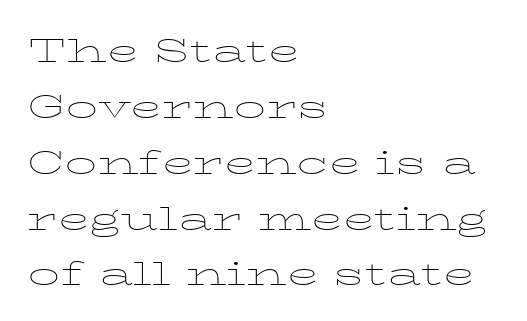
Here the designer chose a conventional face with non-uniform glyph widths. Leading: standard. Letter spacing: default. Line beginnings align vertically; line endings do not. The string is rendered with underlining switched off.
